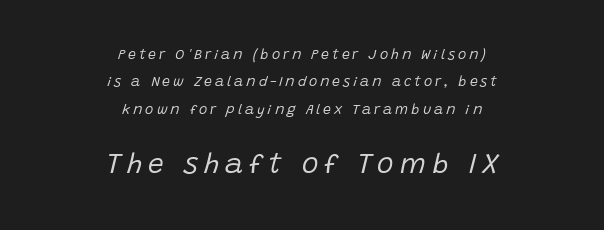
The letters advance in unequal steps, a hallmark of proportional type. Letters have the restrained weight of plain body copy at most. This sample trades compactness for vertical openness between lines. Would a proofreader flag this as italicized? Yes.
